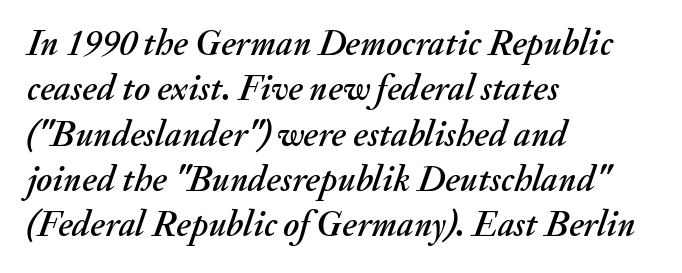
The image shows 36 px text type, italic (leaning right); set left-aligned, normal line spacing (1.26x), normal letter spacing, not underlined; medium stroke contrast and a small x-height.
